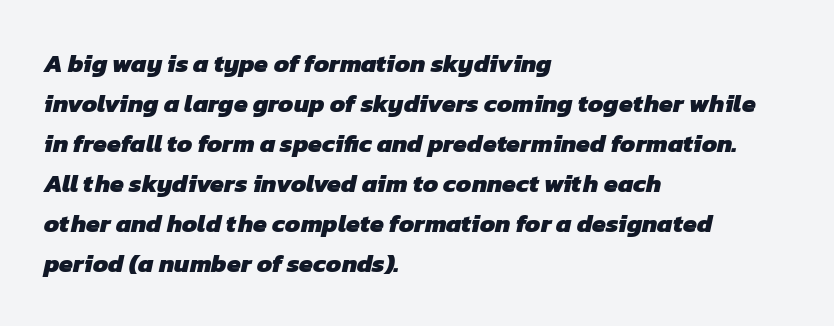
Rule under the text: the space is simply empty. In terms of weight, the rendering is a true, heavy bold. Horizontal bands of white between lines are of average thickness. The letters sit at their default tracking, neither squeezed nor spread. In CSS terms this would be text-align: left.
